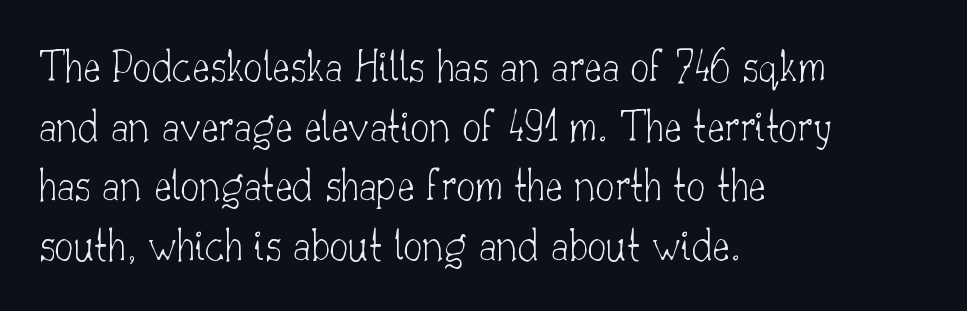
The image shows 47 px thin serif type, upright; set left-aligned, normal line spacing (1.27x), normal letter spacing, not underlined; low stroke contrast and a small x-height.
